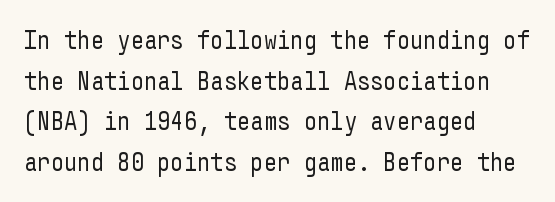
The image shows 26 px text type, upright; set left-aligned, normal line spacing (1.56x), normal letter spacing, not underlined.
